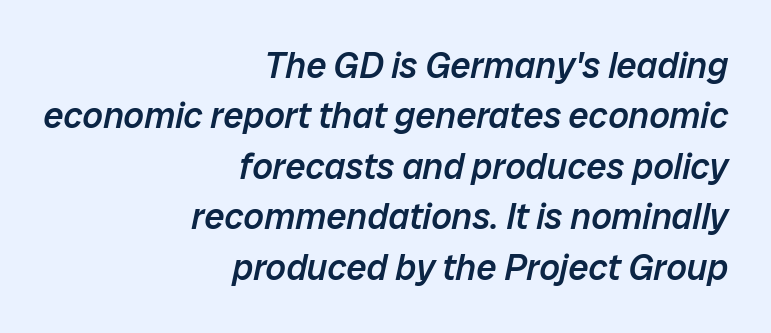
{"italic": "yes", "lean": "right", "slant_degrees": 12, "bold": "semi", "weight": "semibold", "width": "normal", "stroke_contrast": "low", "x_height": "medium", "monospaced": "no", "underline": "no", "align": "right", "line_spacing": "normal", "line_spacing_ratio": 1.4, "letter_spacing": "normal", "letter_spacing_em": 0.0, "glyph_px": 36}
